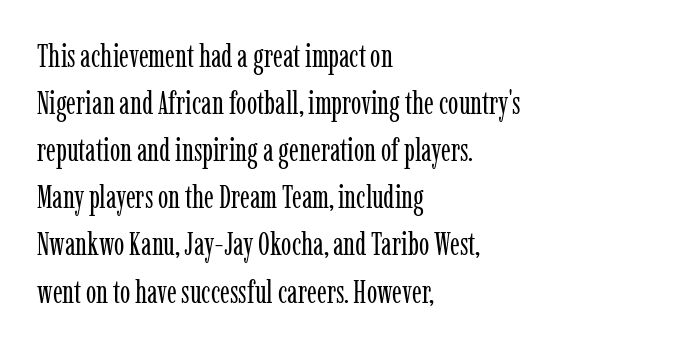
Q: Is the text bold? A: No.
Q: Is the text italic (slanted)? A: No, it is upright.
Q: Is the typeface a serif or a sans-serif typeface? A: Serif.
Q: Is the text underlined? A: No.
Q: How is the paragraph aligned? A: Left-aligned.
Q: Is the spacing between letters normal or unusually wide? A: Normal.
Q: Is the spacing between lines tight, normal or loose? A: Normal.
Q: Width (condensed, normal, or wide)? A: Condensed.
Q: Stroke contrast? A: Low.
Q: x-height? A: Medium.
Q: Monospaced? A: No.
